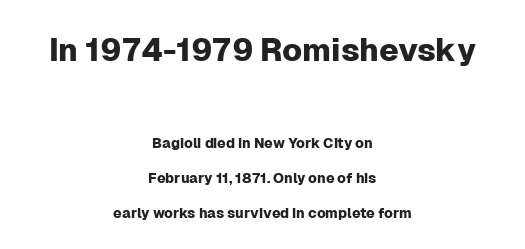
Q: Is the text italic (slanted)? A: No, it is upright.
Q: Is the typeface a serif or a sans-serif typeface? A: Sans-serif.
Q: Is the text underlined? A: No.
Q: How is the paragraph aligned? A: Centered.
Q: Is the spacing between letters normal or unusually wide? A: Normal.
Q: Is the spacing between lines tight, normal or loose? A: Loose.
Q: Which block of text is set in a larger size, the first (top) or the second (bottom)? A: The first (top) one.
Q: Width (condensed, normal, or wide)? A: Normal.
Q: Stroke contrast? A: Low.
Q: x-height? A: Medium.
Q: Monospaced? A: No.
